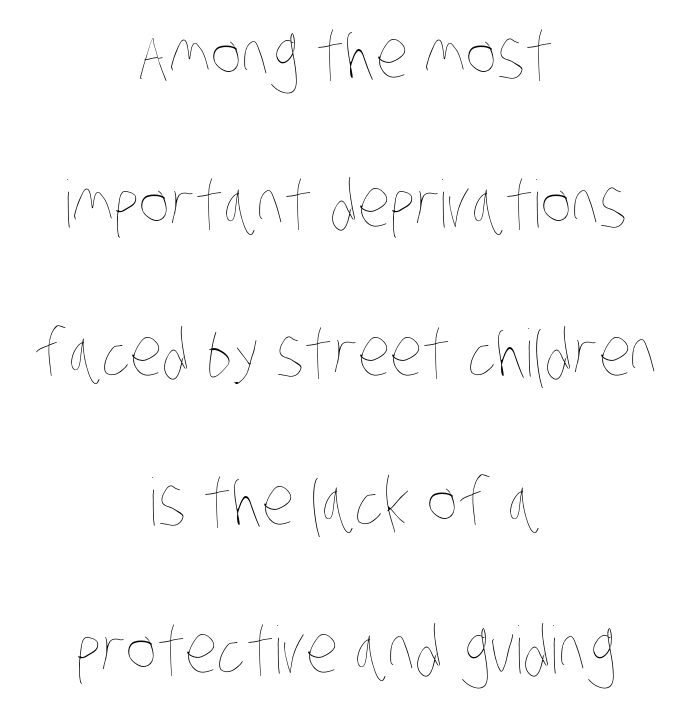
The lines in this sample share a center point and differ in where they start and stop. Successive baselines arrive slowly, with a big drop between each. A typesetter would call this proportional, since set widths differ per character. Between one letter and the next there's only the usual sliver of space.
